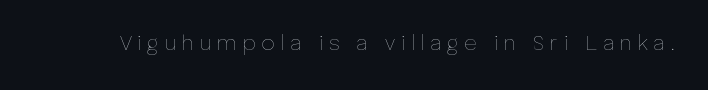
{"italic": "no", "bold": "no", "underline": "no", "letter_spacing": "wide", "letter_spacing_em": 0.27, "glyph_px": 21}
